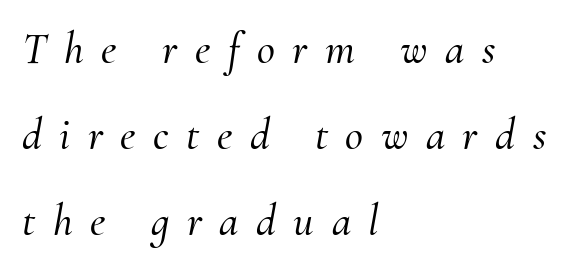
Q: Is the text italic (slanted)? A: Yes, it leans right by about 10 degrees.
Q: Is the typeface a serif or a sans-serif typeface? A: Serif.
Q: Is the text underlined? A: No.
Q: How is the paragraph aligned? A: Left-aligned.
Q: Is the spacing between letters normal or unusually wide? A: Unusually wide.
Q: Is the spacing between lines tight, normal or loose? A: Loose.
Q: Width (condensed, normal, or wide)? A: Normal.
Q: Stroke contrast? A: Medium.
Q: x-height? A: Small.
Q: Monospaced? A: No.
